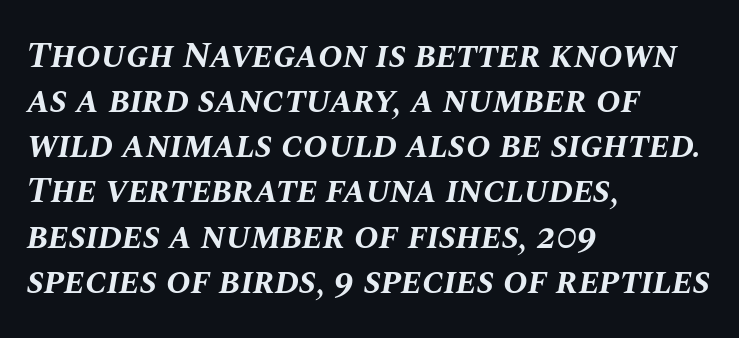
{"italic": "yes", "lean": "right", "slant_degrees": 10, "bold": "yes", "weight": "bold", "width": "normal", "stroke_contrast": "medium", "x_height": "large", "monospaced": "no", "underline": "no", "align": "left", "line_spacing_ratio": 1.22, "letter_spacing": "normal", "letter_spacing_em": 0.0, "glyph_px": 37}
